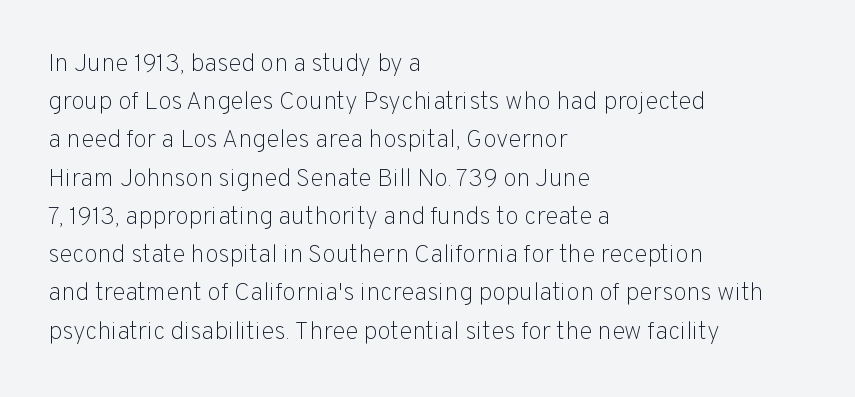
The image shows 25 px text type, upright; set left-aligned, normal line spacing (1.53x), normal letter spacing, not underlined.
